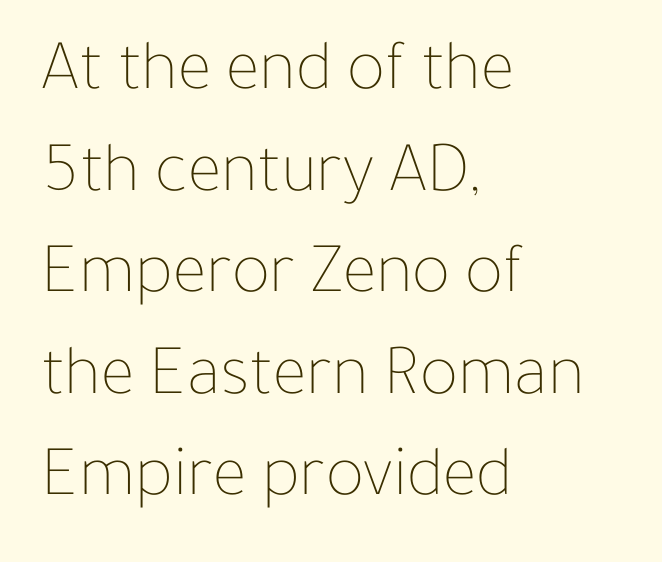
Q: Is the text bold? A: No.
Q: Is the text italic (slanted)? A: No, it is upright.
Q: Is the text underlined? A: No.
Q: How is the paragraph aligned? A: Left-aligned.
Q: Is the spacing between letters normal or unusually wide? A: Normal.
Q: Is the spacing between lines tight, normal or loose? A: Normal.
Q: Width (condensed, normal, or wide)? A: Normal.
Q: Stroke contrast? A: Low.
Q: x-height? A: Medium.
Q: Monospaced? A: No.
